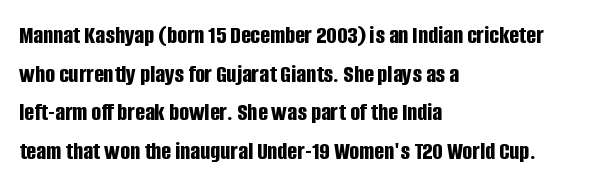
Leading: standard. Glyph-to-glyph distance matches everyday printed text. The face used here has the dense, thick strokes of a bold. These lines stack with their left ends in a neat column.
